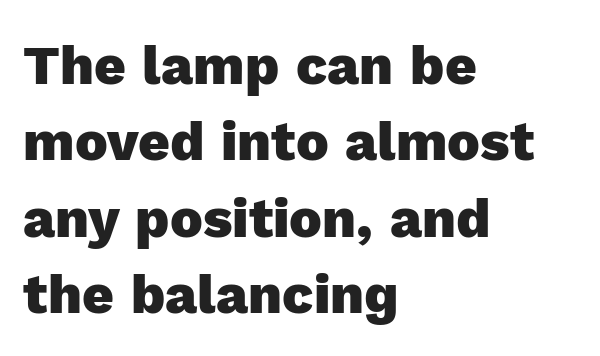
{"serif": "no", "italic": "no", "bold": "yes", "weight": "heavy", "width": "normal", "x_height": "medium", "monospaced": "no", "underline": "no", "align": "left", "line_spacing": "normal", "line_spacing_ratio": 1.39, "letter_spacing": "normal", "letter_spacing_em": 0.0, "glyph_px": 55}
